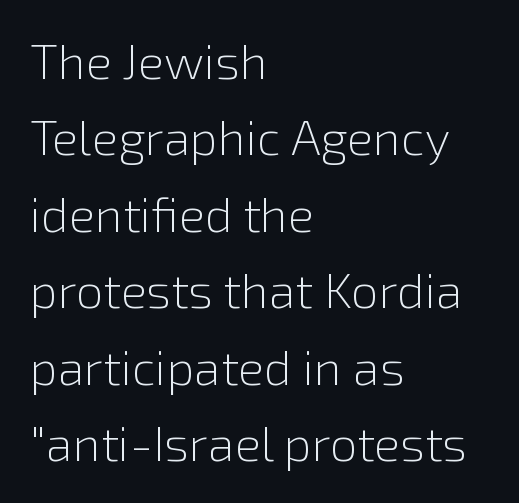
Weight class: somewhere from thin through regular. A typesetter would label this face a sans. Horizontal bands of white between lines are of average thickness. Lines of text with bare space underneath. Looks like regular typesetting: each glyph gets only the width it needs. Caption: multi-line text, flush left, ragged right.
